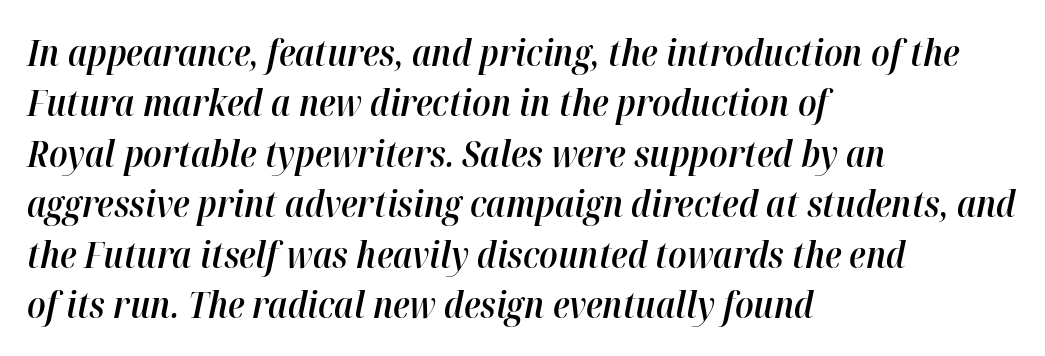
Q: Is the text bold? A: Semi-bold.
Q: Is the text italic (slanted)? A: Yes, it leans right by about 12 degrees.
Q: Is the text underlined? A: No.
Q: How is the paragraph aligned? A: Left-aligned.
Q: Is the spacing between letters normal or unusually wide? A: Normal.
Q: Is the spacing between lines tight, normal or loose? A: Normal.
Q: Width (condensed, normal, or wide)? A: Normal.
Q: Stroke contrast? A: High.
Q: x-height? A: Medium.
Q: Monospaced? A: No.
